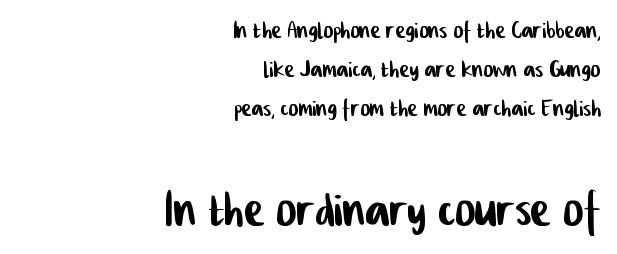
{"serif": "no", "width": "condensed", "stroke_contrast": "low", "x_height": "medium", "monospaced": "no", "underline": "no", "align": "right", "line_spacing": "normal", "line_spacing_ratio": 1.3, "letter_spacing": "normal", "letter_spacing_em": 0.0, "larger_block": "second", "size_ratio": 2.03, "glyph_px": 61}
